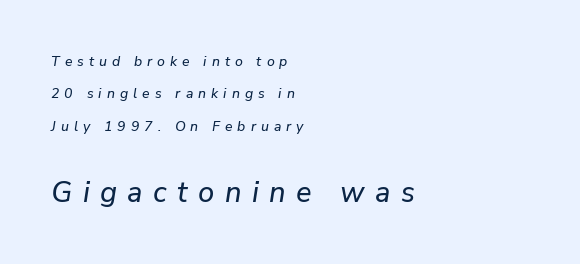
{"italic": "yes", "lean": "right", "slant_degrees": 9, "width": "normal", "stroke_contrast": "low", "x_height": "medium", "monospaced": "no", "underline": "no", "align": "left", "line_spacing": "loose", "line_spacing_ratio": 2.32, "letter_spacing": "wide", "letter_spacing_em": 0.36, "larger_block": "second", "size_ratio": 2.07, "glyph_px": 29}
